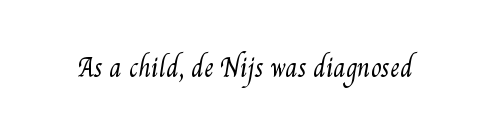
Q: Is the text bold? A: No.
Q: Is the text underlined? A: No.
Q: Is the spacing between letters normal or unusually wide? A: Normal.
